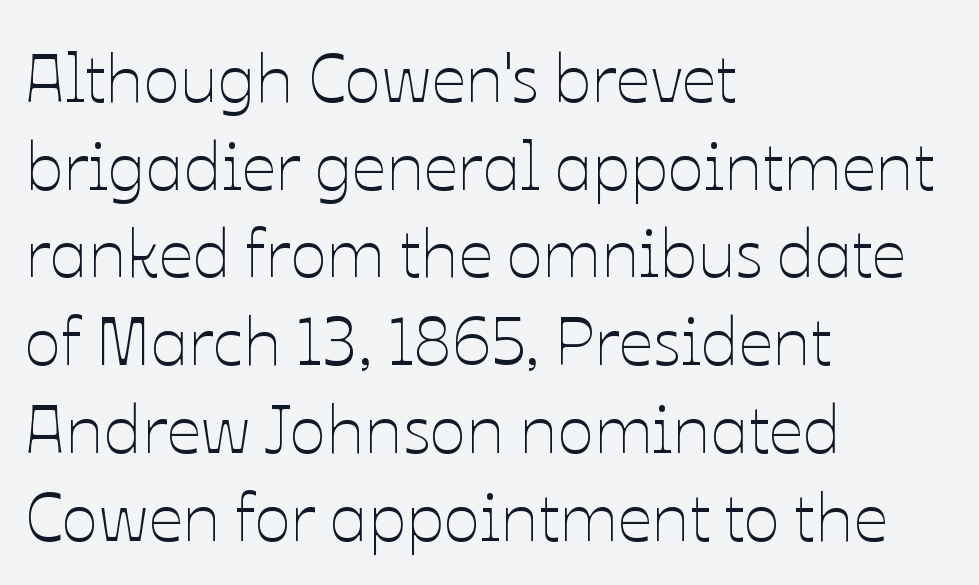
Q: Is the text bold? A: No.
Q: Is the text italic (slanted)? A: No, it is upright.
Q: Is the text underlined? A: No.
Q: How is the paragraph aligned? A: Left-aligned.
Q: Is the spacing between letters normal or unusually wide? A: Normal.
Q: Is the spacing between lines tight, normal or loose? A: Normal.
Q: Width (condensed, normal, or wide)? A: Normal.
Q: Stroke contrast? A: Low.
Q: x-height? A: Medium.
Q: Monospaced? A: No.
